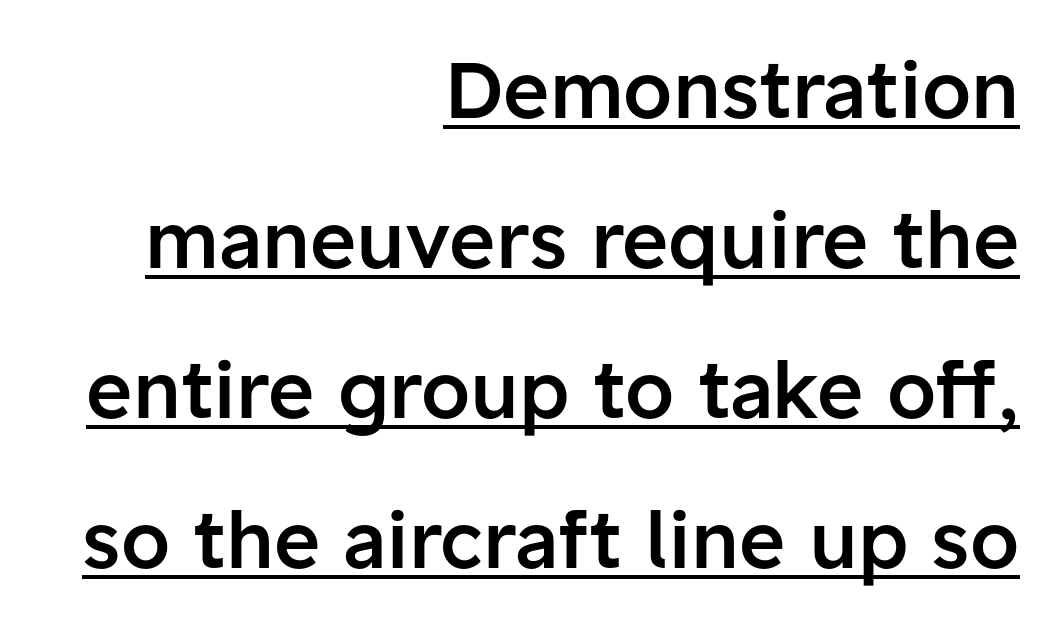
A typesetter would call this zero additional tracking. You can see a thin bar hugging the bottom of the glyphs. Letterform terminals end flat and unadorned throughout the passage. Loosely led — the rows are spread out.
